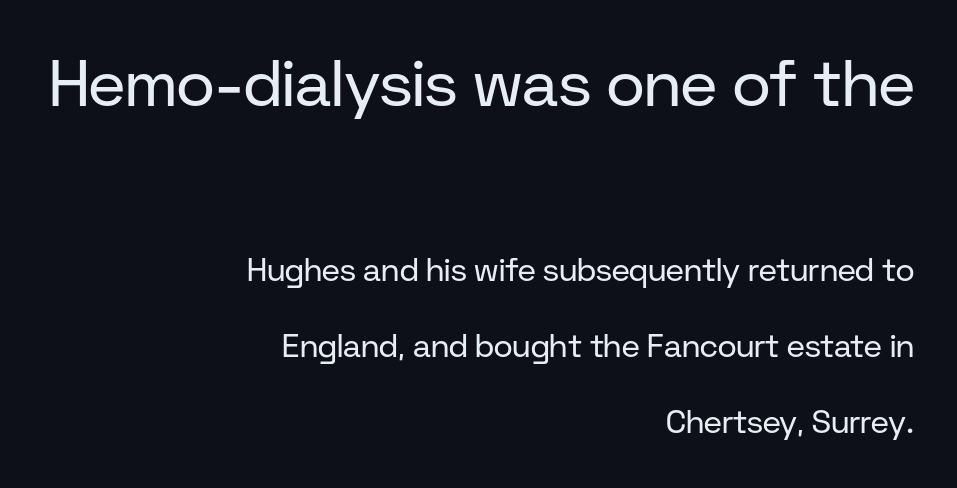
Stroke mass is kept to a normal reading level or below. Ordinary non-slanted type is in use. A typesetter would label this face a sans. Summary of vertical rhythm: relaxed, with wide interline spacing.
